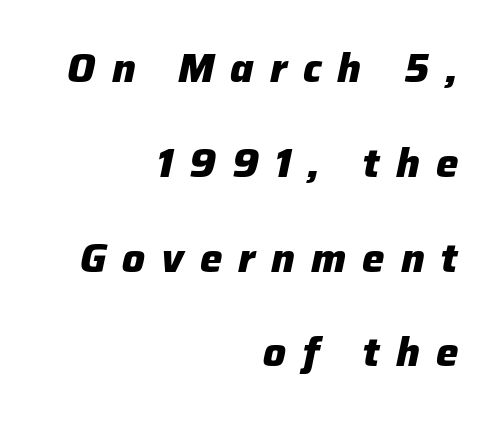
The image shows 40 px heavy type, italic (leaning right); set right-aligned, loose line spacing (2.37x), unusually wide letter spacing (+0.4 em), not underlined; low stroke contrast and a medium x-height.
